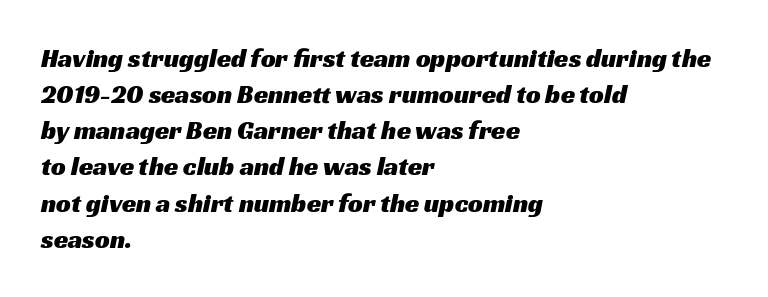
{"underline": "no", "align": "left", "line_spacing": "normal", "line_spacing_ratio": 1.39, "letter_spacing": "normal", "letter_spacing_em": 0.0, "glyph_px": 26}
